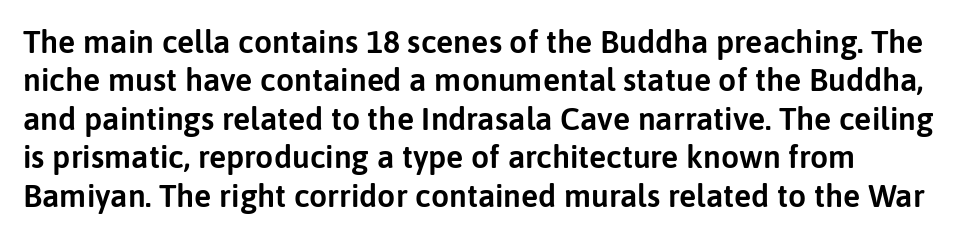
{"serif": "no", "italic": "no", "width": "normal", "stroke_contrast": "low", "x_height": "medium", "monospaced": "no", "underline": "no", "line_spacing_ratio": 1.2, "letter_spacing": "normal", "letter_spacing_em": 0.0, "glyph_px": 32}
